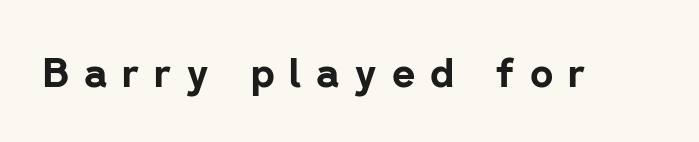
{"serif": "no", "italic": "no", "bold": "yes", "weight": "bold", "width": "normal", "stroke_contrast": "low", "x_height": "medium", "monospaced": "no", "underline": "no", "letter_spacing": "wide", "letter_spacing_em": 0.37, "glyph_px": 40}
